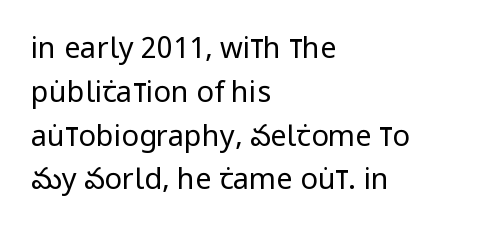
The image shows 29 px regular-weight, condensed sans-serif type, upright; set left-aligned, normal line spacing (1.51x), normal letter spacing, not underlined; low stroke contrast and a large x-height.
